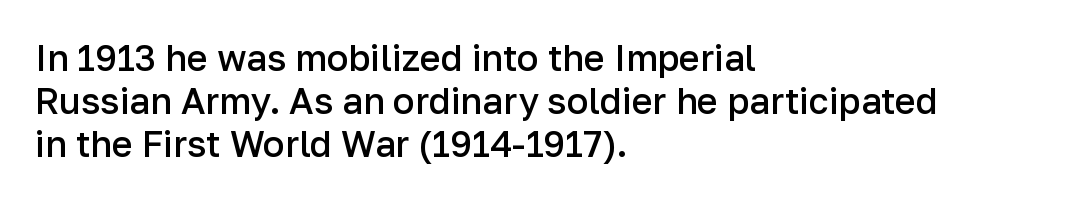
{"serif": "no", "italic": "no", "bold": "semi", "weight": "semibold", "width": "normal", "stroke_contrast": "low", "x_height": "medium", "monospaced": "no", "underline": "no", "align": "left", "line_spacing_ratio": 1.2, "letter_spacing": "normal", "letter_spacing_em": 0.0, "glyph_px": 36}
